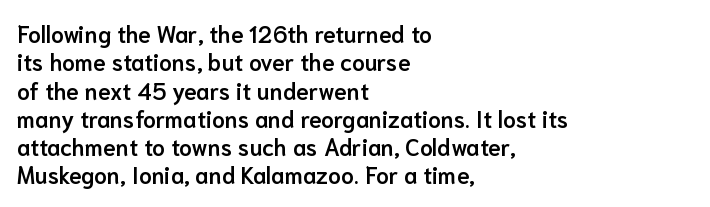
{"italic": "no", "bold": "semi", "underline": "no", "align": "left", "line_spacing_ratio": 1.23, "letter_spacing": "normal", "letter_spacing_em": 0.0, "glyph_px": 23}
